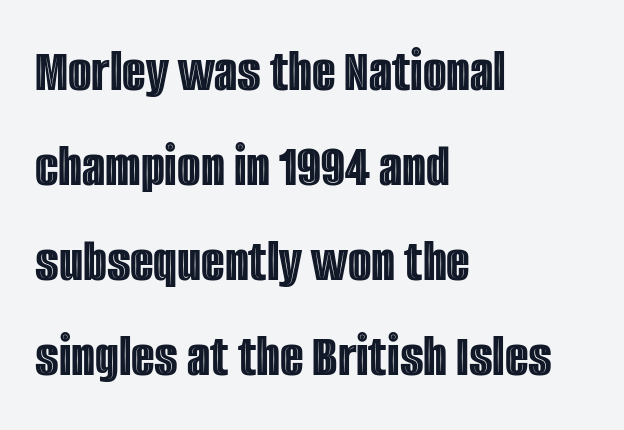
The string is rendered with underlining switched off. These lines are rendered in a variable-pitch font. Short note: letters normally spaced. The type sits square on the baseline with zero lean. Compared with a centered layout, this one pins lines to the left instead. Baseline-to-baseline distance is the conventional proportion of letter height.
